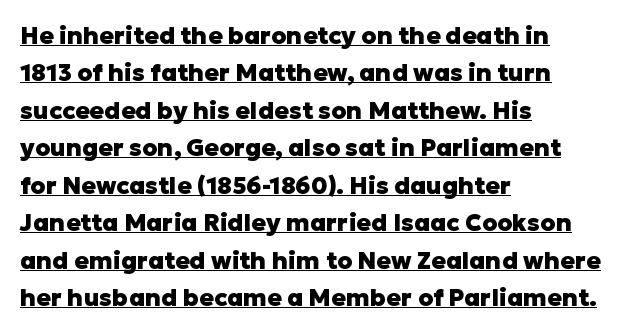
Look at the tracking — it's just the regular setting, nothing added. Every row of glyphs begins at an identical x-position on the left. Plenty of ink on the page — the face is bold. Summary of vertical rhythm: regular, with standard interline spacing.
